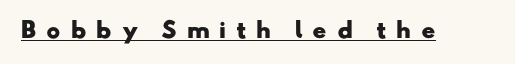
The image shows 21 px bold type; set unusually wide letter spacing (+0.46 em), underlined.
